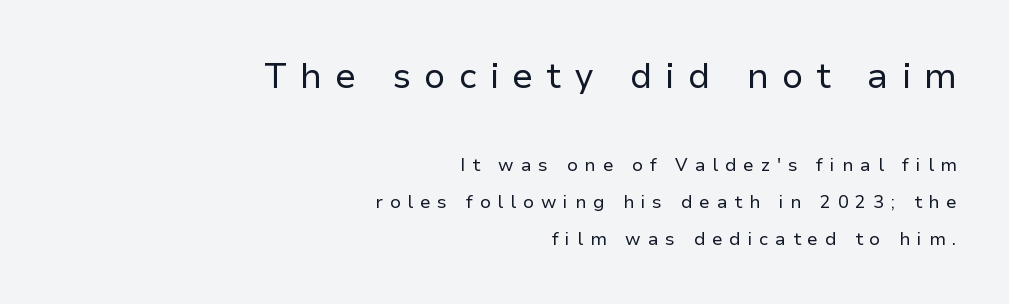
Examine the stroke ends and you'll find no serifs. The earlier block is typeset at a bigger size than the later block. This block would shrink considerably if given ordinary leading; it's expanded now. Letters rest on an invisible, unmarked baseline.
